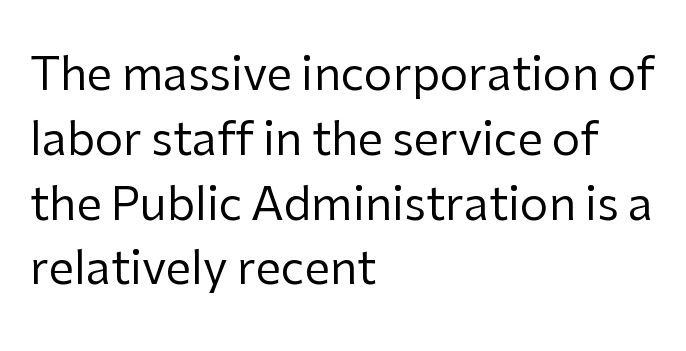
The image shows 45 px regular-weight sans-serif type, upright; set left-aligned, normal line spacing (1.44x), normal letter spacing, not underlined; low stroke contrast and a medium x-height.
